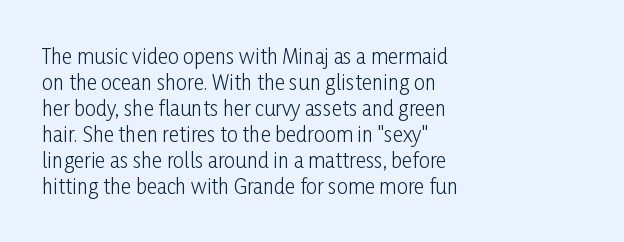
{"italic": "no", "bold": "no", "underline": "no", "align": "left", "line_spacing": "normal", "line_spacing_ratio": 1.3, "letter_spacing": "normal", "letter_spacing_em": 0.0, "glyph_px": 20}
